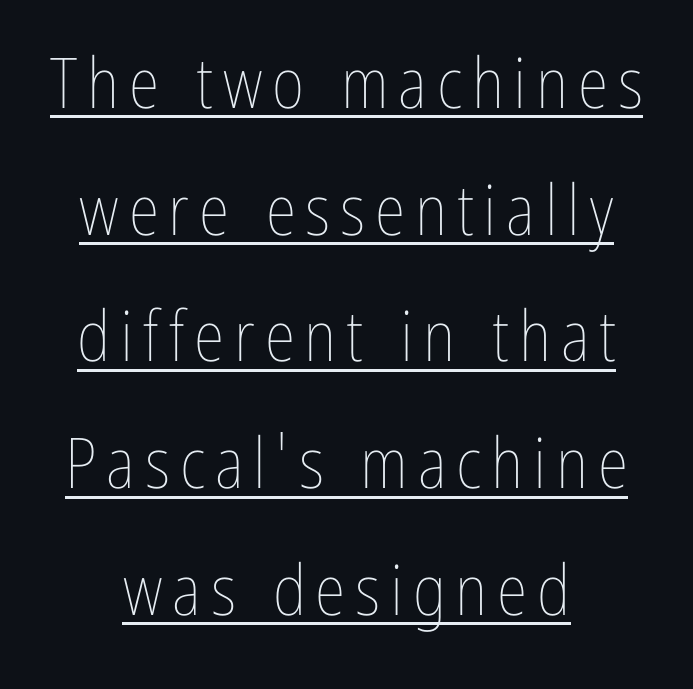
Q: Is the text bold? A: No.
Q: Is the text italic (slanted)? A: No, it is upright.
Q: Is the text underlined? A: Yes.
Q: How is the paragraph aligned? A: Centered.
Q: Width (condensed, normal, or wide)? A: Condensed.
Q: Stroke contrast? A: Low.
Q: x-height? A: Medium.
Q: Monospaced? A: No.
